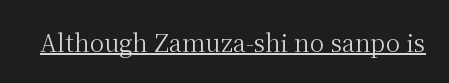
{"italic": "no", "bold": "no", "underline": "yes", "letter_spacing": "normal", "letter_spacing_em": 0.0, "glyph_px": 24}
